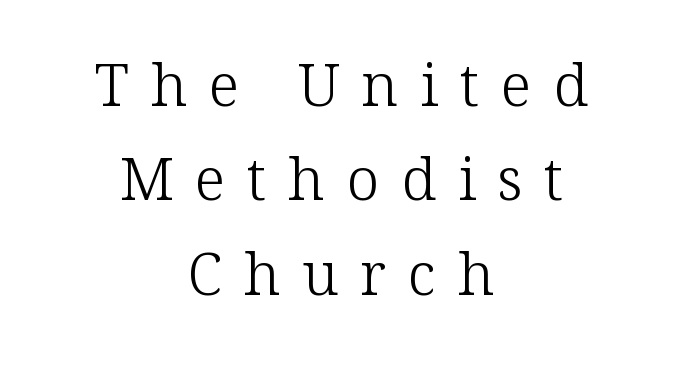
{"serif": "yes", "italic": "no", "bold": "no", "weight": "light", "width": "normal", "stroke_contrast": "low", "x_height": "medium", "monospaced": "no", "underline": "no", "align": "center", "line_spacing": "normal", "line_spacing_ratio": 1.6, "letter_spacing": "wide", "letter_spacing_em": 0.37, "glyph_px": 59}
